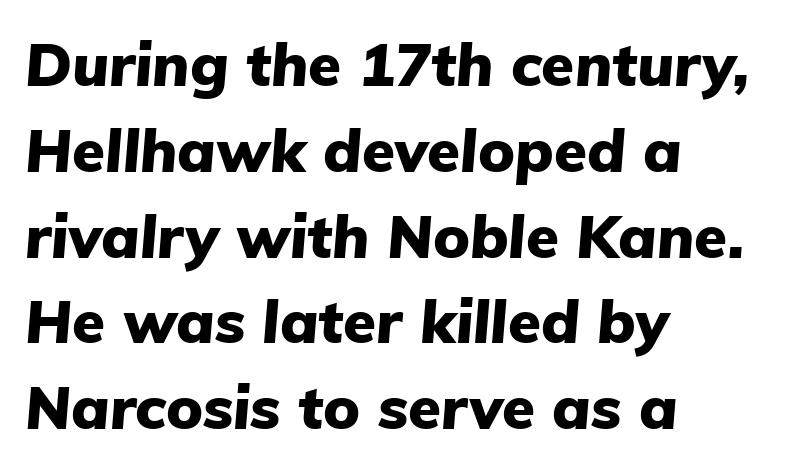
Q: Is the text bold? A: Yes.
Q: Is the text italic (slanted)? A: Yes, it leans right by about 5 degrees.
Q: Is the text underlined? A: No.
Q: How is the paragraph aligned? A: Left-aligned.
Q: Is the spacing between letters normal or unusually wide? A: Normal.
Q: Is the spacing between lines tight, normal or loose? A: Normal.
Q: Width (condensed, normal, or wide)? A: Normal.
Q: Stroke contrast? A: Low.
Q: x-height? A: Medium.
Q: Monospaced? A: No.
